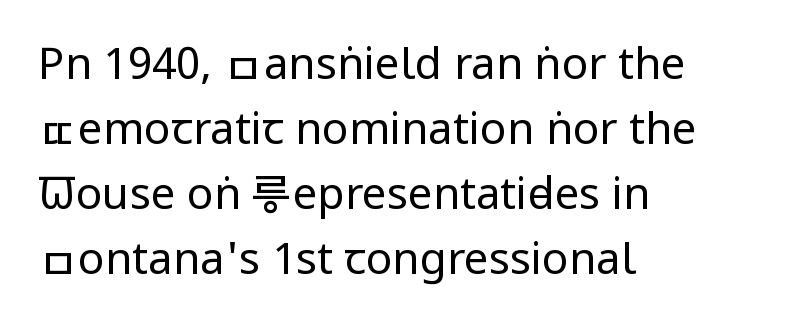
{"serif": "no", "italic": "no", "bold": "no", "weight": "regular", "width": "condensed", "stroke_contrast": "low", "x_height": "large", "monospaced": "no", "underline": "no", "align": "left", "line_spacing": "normal", "line_spacing_ratio": 1.48, "letter_spacing": "normal", "letter_spacing_em": 0.0, "glyph_px": 44}
